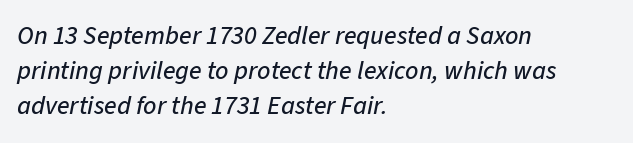
{"italic": "yes", "lean": "right", "slant_degrees": 11, "underline": "no", "align": "left", "line_spacing": "normal", "line_spacing_ratio": 1.35, "letter_spacing": "normal", "letter_spacing_em": 0.0, "glyph_px": 26}
